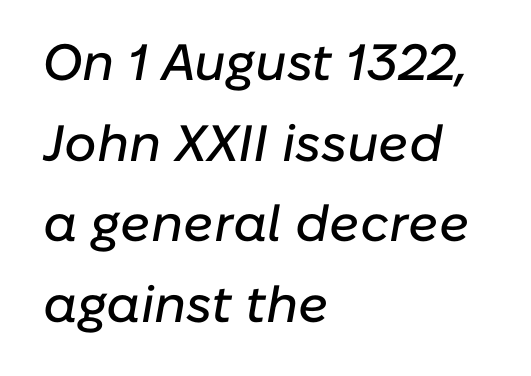
Caption: standard tracking, unaltered. In terms of posture, this sample is oblique. Evenly set lines give the paragraph a standard silhouette. The passage shown is typed in a proportional face where columns would drift.
